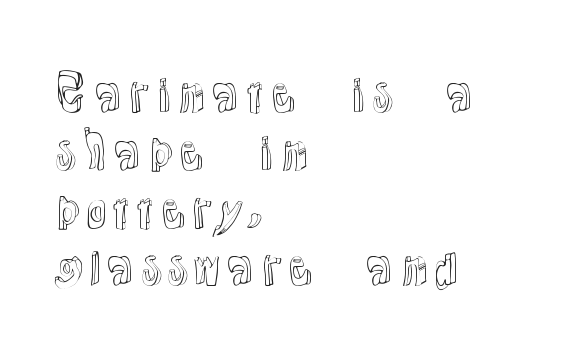
Q: Is the text italic (slanted)? A: No, it is upright.
Q: Is the text underlined? A: No.
Q: How is the paragraph aligned? A: Left-aligned.
Q: Is the spacing between letters normal or unusually wide? A: Normal.
Q: Width (condensed, normal, or wide)? A: Normal.
Q: x-height? A: Medium.
Q: Monospaced? A: No.
